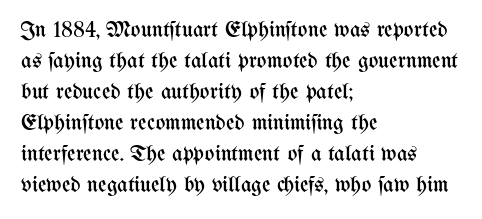
Q: Is the text bold? A: No.
Q: Is the text italic (slanted)? A: No, it is upright.
Q: Is the text underlined? A: No.
Q: How is the paragraph aligned? A: Left-aligned.
Q: Is the spacing between letters normal or unusually wide? A: Normal.
Q: Is the spacing between lines tight, normal or loose? A: Normal.
